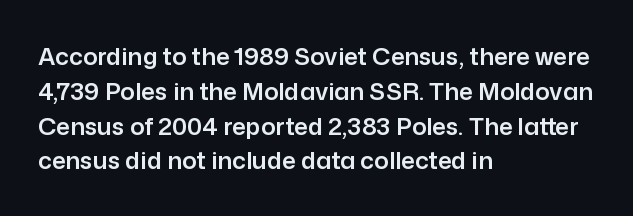
Q: Is the text italic (slanted)? A: No, it is upright.
Q: Is the text underlined? A: No.
Q: How is the paragraph aligned? A: Left-aligned.
Q: Is the spacing between letters normal or unusually wide? A: Normal.
Q: Is the spacing between lines tight, normal or loose? A: Normal.
